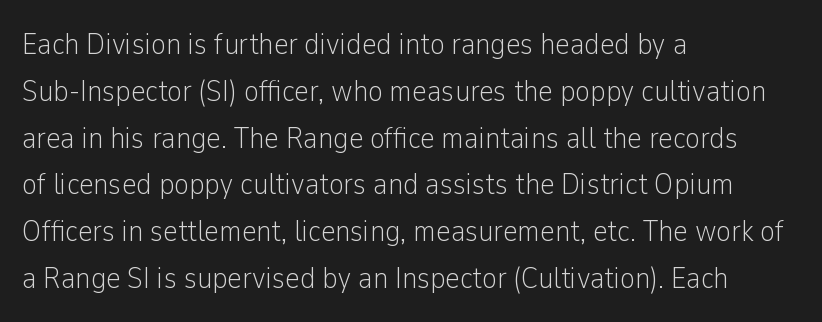
Q: Is the text bold? A: No.
Q: Is the text italic (slanted)? A: No, it is upright.
Q: Is the typeface a serif or a sans-serif typeface? A: Sans-serif.
Q: Is the text underlined? A: No.
Q: How is the paragraph aligned? A: Left-aligned.
Q: Is the spacing between letters normal or unusually wide? A: Normal.
Q: Is the spacing between lines tight, normal or loose? A: Normal.
Q: Width (condensed, normal, or wide)? A: Condensed.
Q: Stroke contrast? A: Low.
Q: x-height? A: Medium.
Q: Monospaced? A: No.
